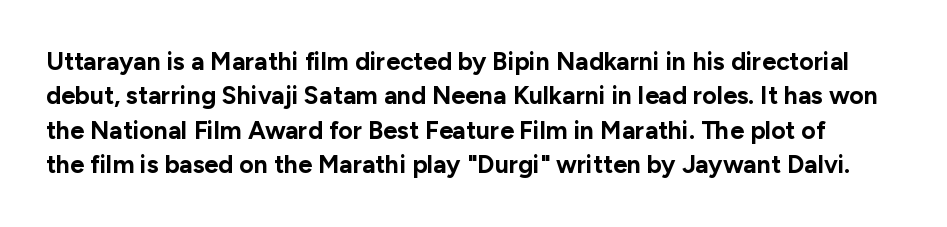
Q: Is the text bold? A: Yes.
Q: Is the text italic (slanted)? A: No, it is upright.
Q: Is the text underlined? A: No.
Q: Is the spacing between letters normal or unusually wide? A: Normal.
Q: Is the spacing between lines tight, normal or loose? A: Normal.
